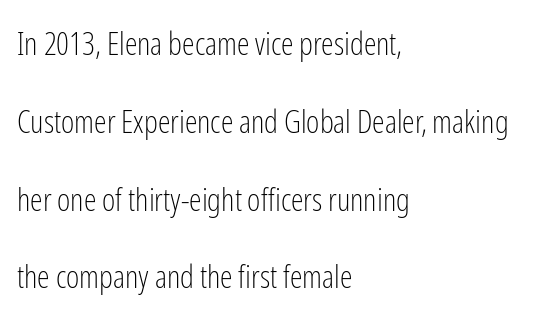
The image shows 32 px light, condensed sans-serif type, upright; set left-aligned, loose line spacing (2.43x), normal letter spacing, not underlined; low stroke contrast and a medium x-height.
